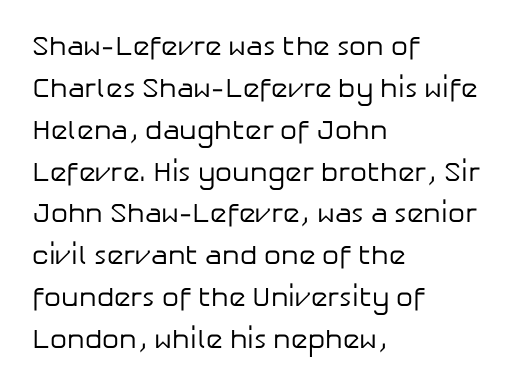
Q: Is the text bold? A: No.
Q: Is the text italic (slanted)? A: No, it is upright.
Q: Is the text underlined? A: No.
Q: How is the paragraph aligned? A: Left-aligned.
Q: Is the spacing between letters normal or unusually wide? A: Normal.
Q: Is the spacing between lines tight, normal or loose? A: Normal.
